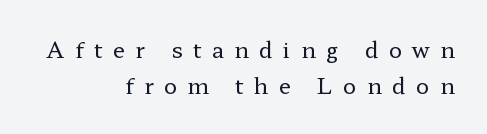
{"italic": "no", "bold": "no", "underline": "no", "align": "right", "line_spacing": "normal", "line_spacing_ratio": 1.64, "letter_spacing": "wide", "letter_spacing_em": 0.47, "glyph_px": 22}
